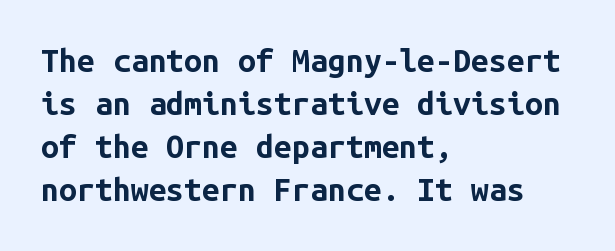
Typeset ragged right — the left edge is the straight one. A typesetter would call this monospace, since all characters share one set width. A sans-serif font was chosen for this passage. Spacing between characters is what you'd get straight out of the box.
